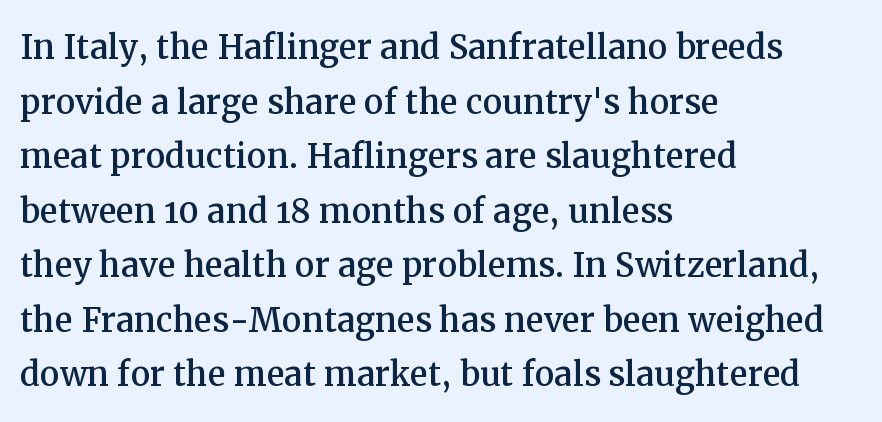
Character widths vary here, with narrow letters taking less room than wide ones. Style check: upright. Glyph-to-glyph distance matches everyday printed text. Descender tails drop into unmarked territory. The compositor pushed each line to the left boundary.
